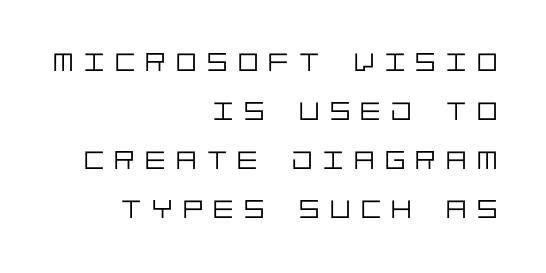
Tracking value appears strongly positive — letters spread wide. Posture: straight, roman, zero tilt. Think standard paragraph weight, or any step lighter than that. All the whitespace from short lines collects on the left. Type without underlining.
